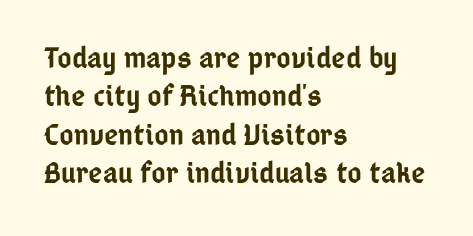
The image shows 31 px semibold, condensed sans-serif type, upright; set left-aligned, line spacing 1.24x, normal letter spacing, not underlined; low stroke contrast and a medium x-height.
